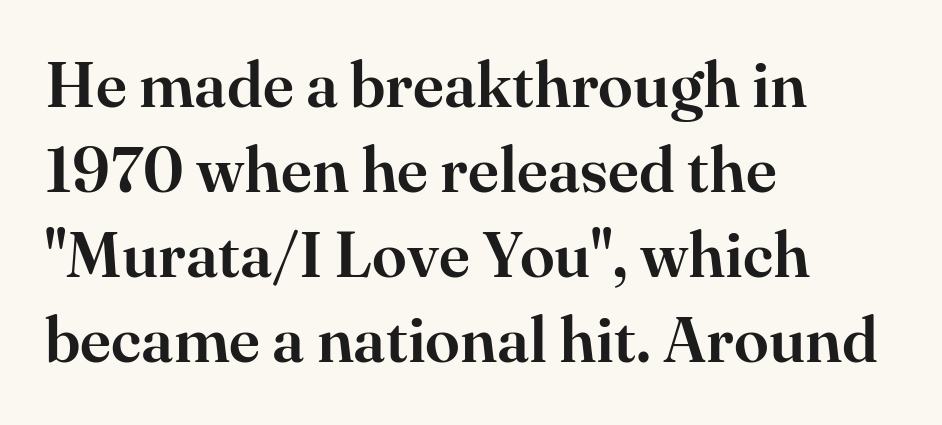
{"serif": "yes", "italic": "no", "width": "normal", "stroke_contrast": "high", "x_height": "small", "monospaced": "no", "underline": "no", "align": "left", "line_spacing": "normal", "line_spacing_ratio": 1.35, "letter_spacing": "normal", "letter_spacing_em": 0.0, "glyph_px": 63}
